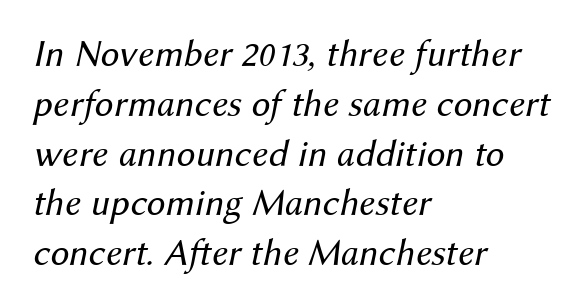
Q: Is the text bold? A: No.
Q: Is the text italic (slanted)? A: Yes, it leans right by about 12 degrees.
Q: Is the text underlined? A: No.
Q: How is the paragraph aligned? A: Left-aligned.
Q: Is the spacing between letters normal or unusually wide? A: Normal.
Q: Is the spacing between lines tight, normal or loose? A: Normal.
Q: Width (condensed, normal, or wide)? A: Normal.
Q: Stroke contrast? A: Medium.
Q: x-height? A: Medium.
Q: Monospaced? A: No.
